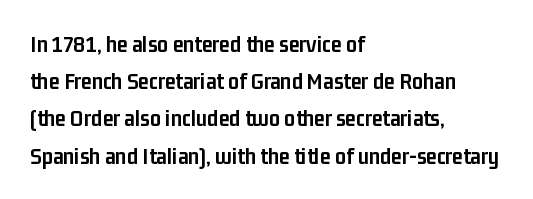
Q: Is the text bold? A: Yes.
Q: Is the text italic (slanted)? A: No, it is upright.
Q: Is the text underlined? A: No.
Q: How is the paragraph aligned? A: Left-aligned.
Q: Is the spacing between letters normal or unusually wide? A: Normal.
Q: Is the spacing between lines tight, normal or loose? A: Normal.
